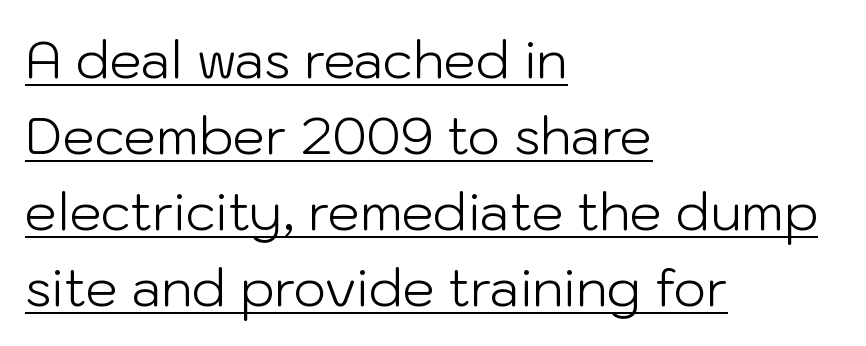
{"serif": "no", "italic": "no", "bold": "no", "weight": "light", "width": "normal", "stroke_contrast": "low", "x_height": "medium", "monospaced": "no", "underline": "yes", "align": "left", "line_spacing": "normal", "line_spacing_ratio": 1.49, "letter_spacing": "normal", "letter_spacing_em": 0.0, "glyph_px": 51}
